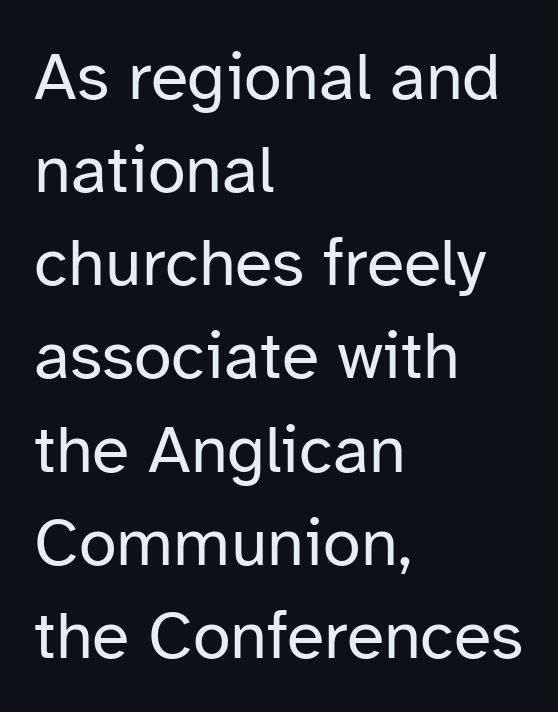
Q: Is the text bold? A: No.
Q: Is the text italic (slanted)? A: No, it is upright.
Q: Is the typeface a serif or a sans-serif typeface? A: Sans-serif.
Q: Is the text underlined? A: No.
Q: How is the paragraph aligned? A: Left-aligned.
Q: Is the spacing between letters normal or unusually wide? A: Normal.
Q: Is the spacing between lines tight, normal or loose? A: Normal.
Q: Width (condensed, normal, or wide)? A: Normal.
Q: Stroke contrast? A: Low.
Q: x-height? A: Medium.
Q: Monospaced? A: No.
